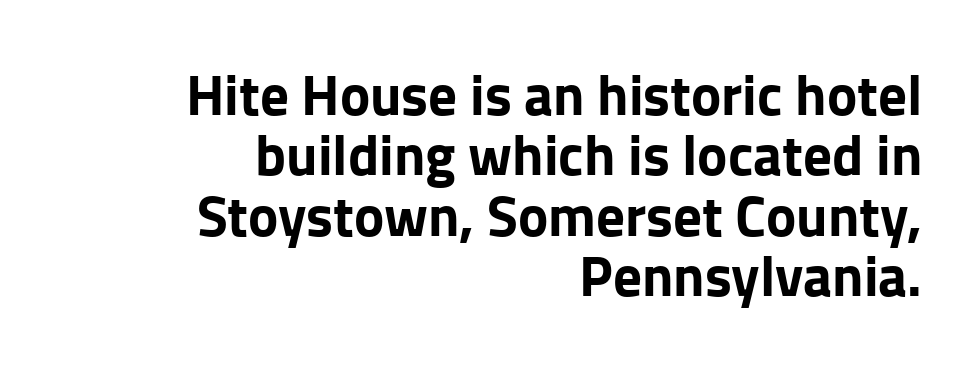
{"serif": "no", "italic": "no", "bold": "yes", "weight": "bold", "width": "normal", "stroke_contrast": "low", "x_height": "medium", "monospaced": "no", "underline": "no", "align": "right", "line_spacing": "tight", "line_spacing_ratio": 1.06, "letter_spacing": "normal", "letter_spacing_em": 0.0, "glyph_px": 57}
